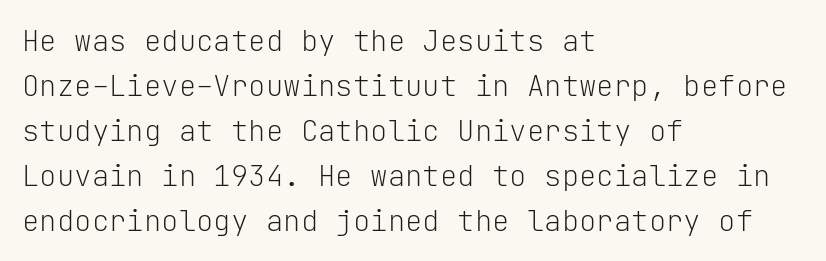
The type sits square on the baseline with zero lean. No letter is thick-stroked: the sample isn't bold. The face used here is rendered with its standard letterfit. Classification — sans serif. The foot of each line stays bare and open. The passage shown is typed in a monospace face where columns stay perfectly aligned.
